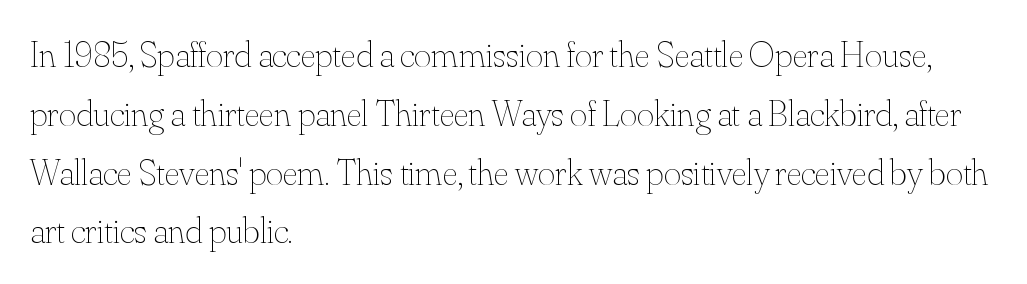
You could call the tracking neutral — neither tight nor loose. The area under the type is left untouched. Spacing verdict: proportional, widths tailored to each character. This is not heavy type; no bold has been used. If you measured baseline to baseline, you'd find a middling distance. All the whitespace from short lines collects on the right.
